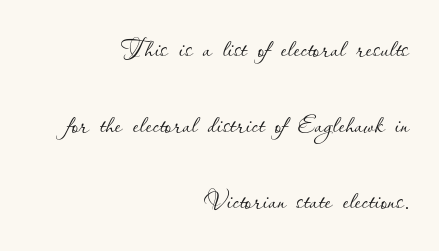
{"bold": "no", "weight": "thin", "width": "normal", "stroke_contrast": "low", "x_height": "small", "monospaced": "no", "underline": "no", "align": "right", "line_spacing": "loose", "line_spacing_ratio": 2.24, "letter_spacing": "normal", "letter_spacing_em": 0.0, "glyph_px": 34}
